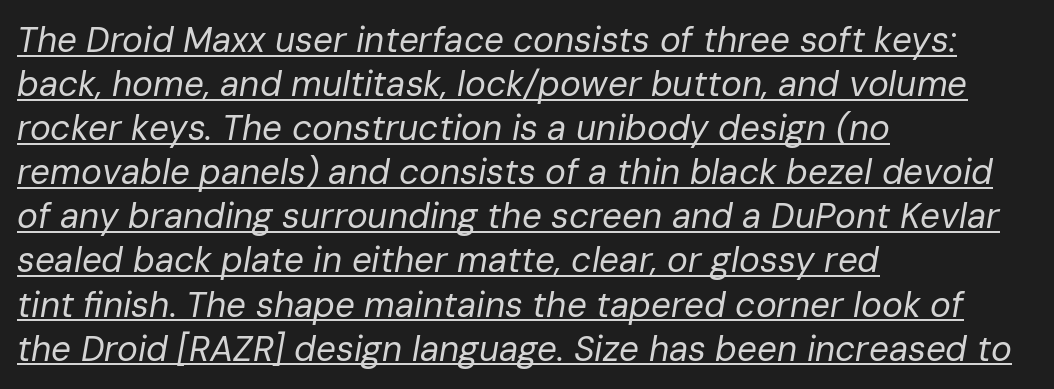
This rendering features underlined lettering. Notice how the stems are inclined rather than vertical — that's the hallmark of italics. Layout note: lines flush left. Do the characters align in a grid? No, the font is proportional. Stroke thickness stays within the range of a standard reading face or lighter.
